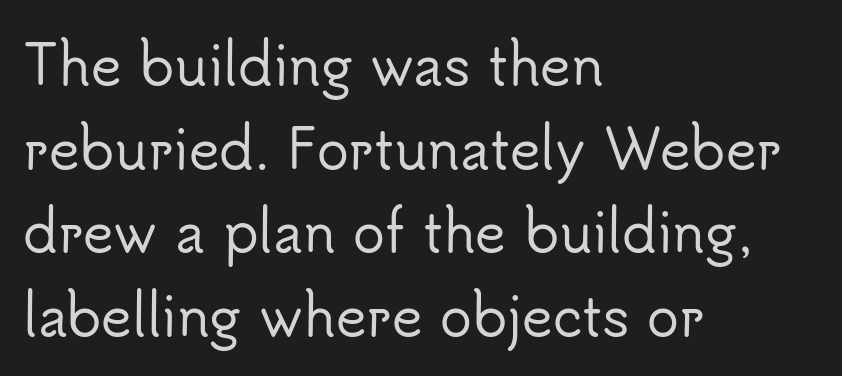
{"serif": "no", "italic": "no", "width": "normal", "stroke_contrast": "low", "x_height": "small", "monospaced": "no", "underline": "no", "align": "left", "line_spacing": "normal", "line_spacing_ratio": 1.58, "letter_spacing": "normal", "letter_spacing_em": 0.0, "glyph_px": 53}
